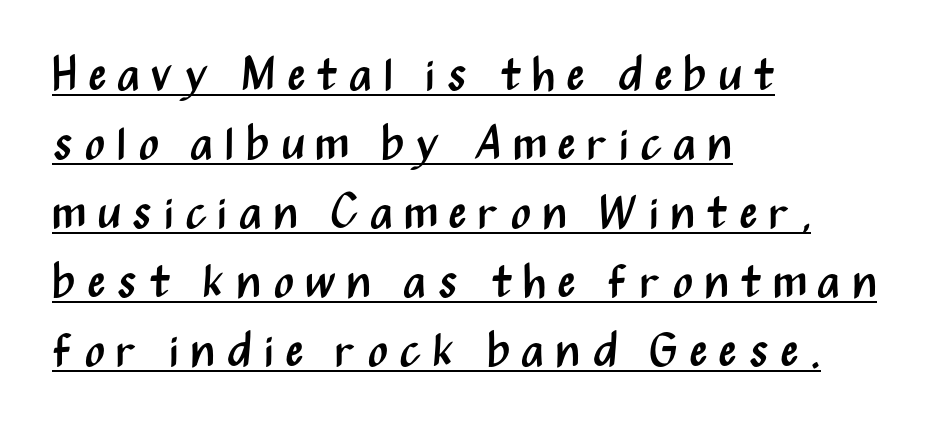
This is not heavy type; no bold has been used. The ragged edge is on the right, which tells us the setting is flush left. A typesetter would call this proportional, since set widths differ per character. To sum up the face: it is a sans, with no serifs.
